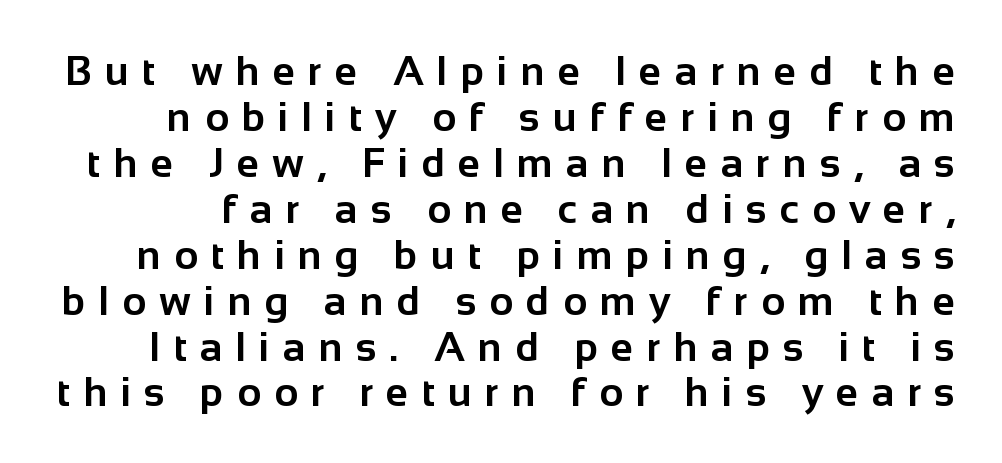
The image shows 41 px bold sans-serif type, upright; set tight line spacing (1.12x), unusually wide letter spacing (+0.32 em), not underlined; low stroke contrast and a medium x-height.
